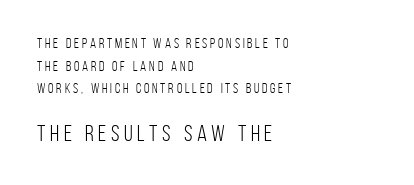
The image shows 23 px text type, upright; set left-aligned, normal line spacing (1.61x), unusually wide letter spacing (+0.2 em), not underlined; the second (bottom) block is 1.64x larger.
